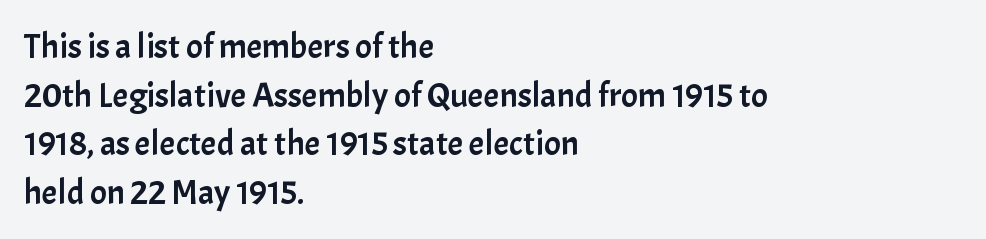
Q: Is the text italic (slanted)? A: No, it is upright.
Q: Is the typeface a serif or a sans-serif typeface? A: Sans-serif.
Q: Is the text underlined? A: No.
Q: How is the paragraph aligned? A: Left-aligned.
Q: Is the spacing between letters normal or unusually wide? A: Normal.
Q: Is the spacing between lines tight, normal or loose? A: Normal.
Q: Width (condensed, normal, or wide)? A: Normal.
Q: Stroke contrast? A: Low.
Q: x-height? A: Medium.
Q: Monospaced? A: No.
